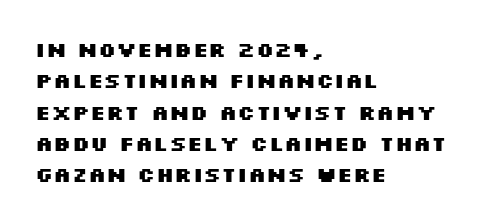
Q: Is the text bold? A: Yes.
Q: Is the text italic (slanted)? A: No, it is upright.
Q: Is the text underlined? A: No.
Q: How is the paragraph aligned? A: Left-aligned.
Q: Is the spacing between letters normal or unusually wide? A: Normal.
Q: Is the spacing between lines tight, normal or loose? A: Normal.
